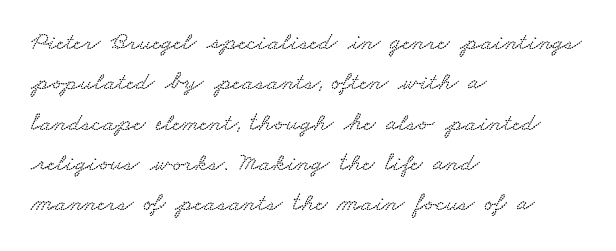
The image shows 26 px text type; set left-aligned, normal line spacing (1.55x), normal letter spacing, not underlined.
